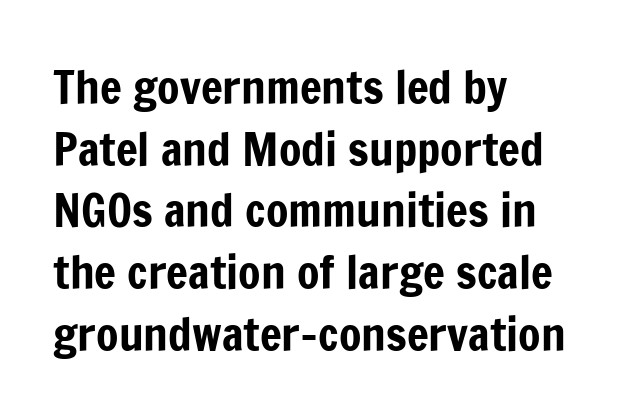
The image shows 46 px condensed sans-serif type, upright; set left-aligned, normal line spacing (1.34x), normal letter spacing, not underlined; low stroke contrast and a medium x-height.
